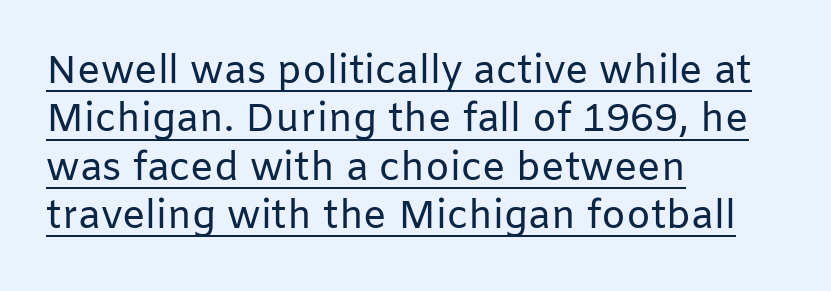
The image shows 39 px regular-weight sans-serif type, upright; set left-aligned, line spacing 1.24x, normal letter spacing, underlined; low stroke contrast and a medium x-height.
